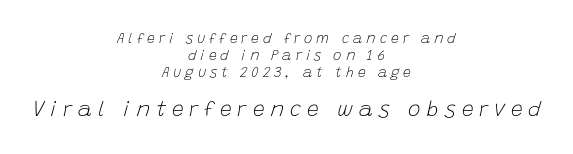
The compositor balanced each line on the midline. Heaviness? Minimal to ordinary, like unemphasized prose. A clean baseline with only descenders dipping below it. The rendering applies a slant to the glyphs. Letter spacing: wide. The rendering enlarges the type as you move from the upper chunk to the lower.
